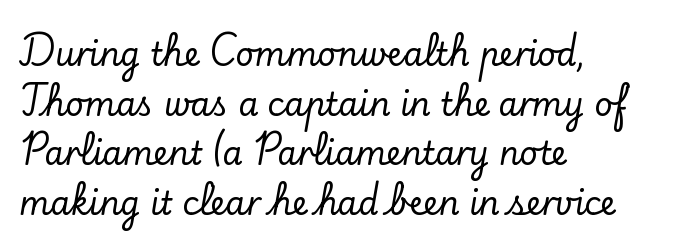
Q: Is the text italic (slanted)? A: Yes.
Q: Is the typeface a serif or a sans-serif typeface? A: Serif.
Q: Is the text underlined? A: No.
Q: How is the paragraph aligned? A: Left-aligned.
Q: Is the spacing between letters normal or unusually wide? A: Normal.
Q: Is the spacing between lines tight, normal or loose? A: Normal.
Q: Width (condensed, normal, or wide)? A: Normal.
Q: Stroke contrast? A: Low.
Q: x-height? A: Small.
Q: Monospaced? A: No.
